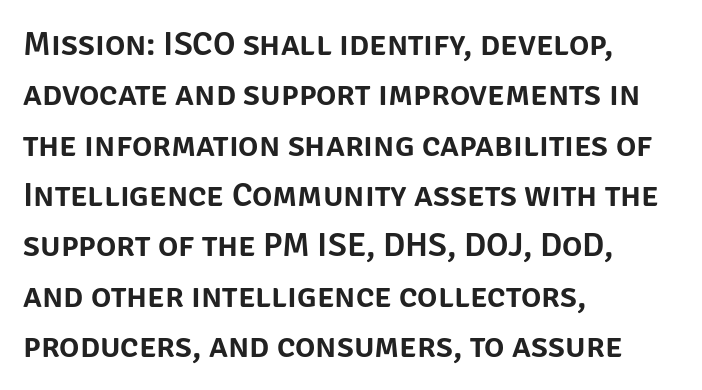
Q: Is the text italic (slanted)? A: No, it is upright.
Q: Is the typeface a serif or a sans-serif typeface? A: Sans-serif.
Q: Is the text underlined? A: No.
Q: How is the paragraph aligned? A: Left-aligned.
Q: Is the spacing between letters normal or unusually wide? A: Normal.
Q: Is the spacing between lines tight, normal or loose? A: Normal.
Q: Width (condensed, normal, or wide)? A: Normal.
Q: Stroke contrast? A: Low.
Q: x-height? A: Large.
Q: Monospaced? A: No.
